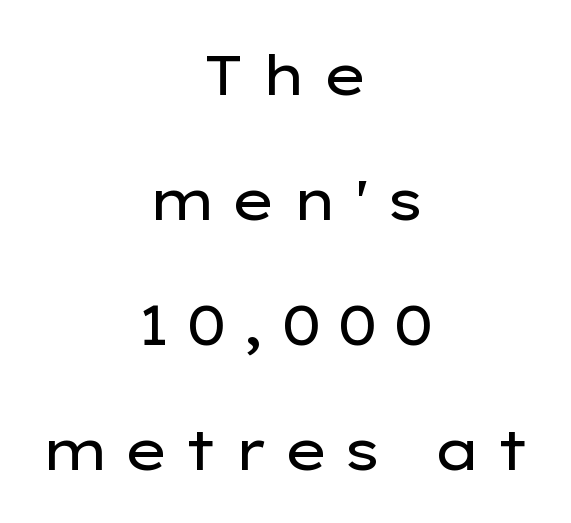
{"serif": "no", "italic": "no", "bold": "no", "weight": "regular", "width": "wide", "stroke_contrast": "low", "x_height": "medium", "monospaced": "no", "underline": "no", "align": "center", "line_spacing": "loose", "line_spacing_ratio": 2.23, "letter_spacing": "wide", "letter_spacing_em": 0.26, "glyph_px": 56}
